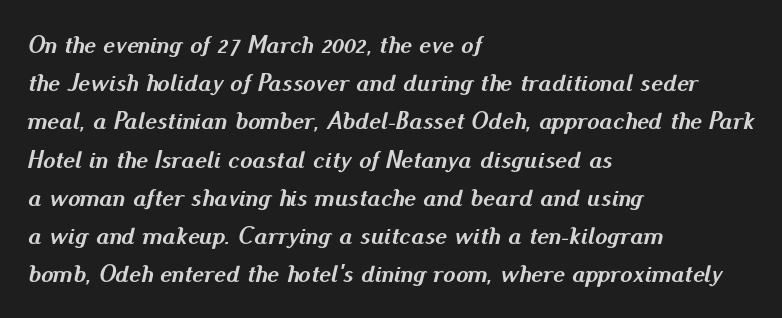
Q: Is the text bold? A: Yes.
Q: Is the text italic (slanted)? A: Yes, it leans right by about 13 degrees.
Q: Is the text underlined? A: No.
Q: How is the paragraph aligned? A: Left-aligned.
Q: Is the spacing between letters normal or unusually wide? A: Normal.
Q: Is the spacing between lines tight, normal or loose? A: Normal.
